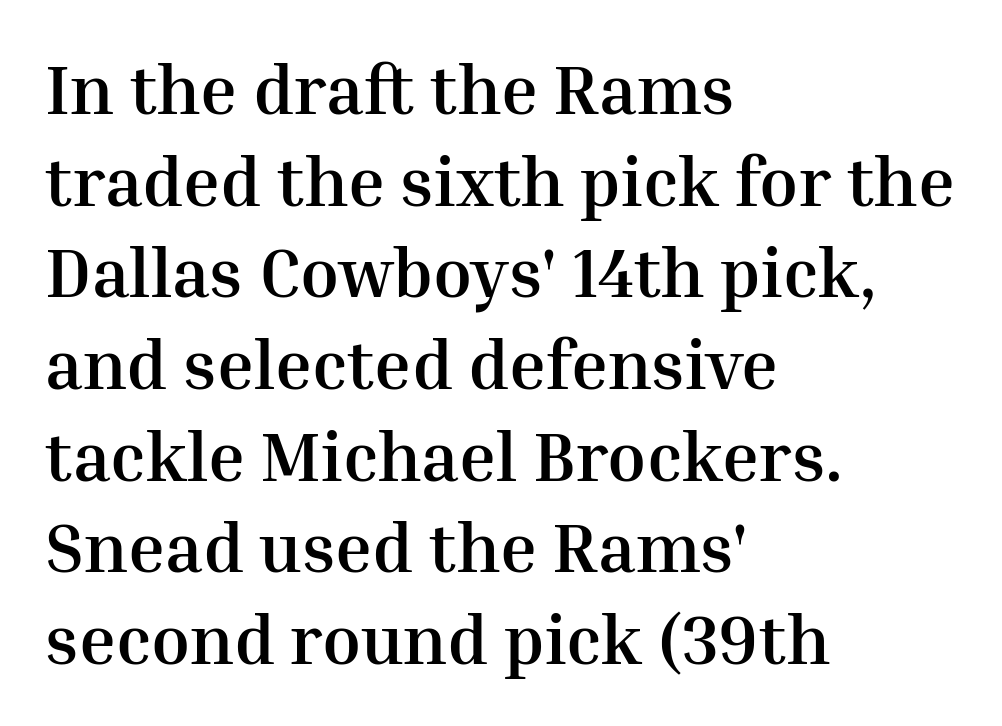
{"serif": "yes", "italic": "no", "bold": "yes", "weight": "semibold", "width": "normal", "stroke_contrast": "medium", "x_height": "medium", "monospaced": "no", "underline": "no", "align": "left", "line_spacing": "normal", "line_spacing_ratio": 1.31, "letter_spacing": "normal", "letter_spacing_em": 0.0, "glyph_px": 70}
